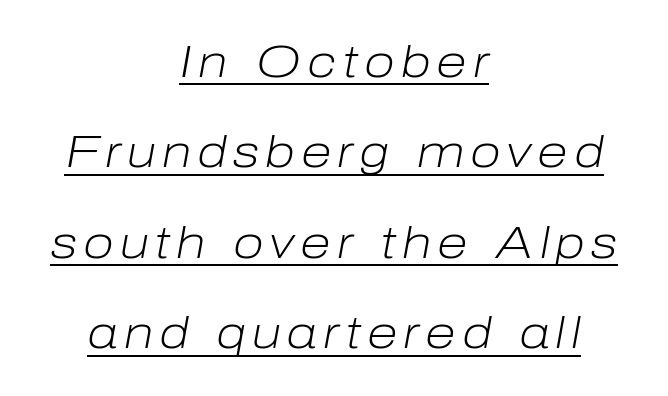
{"italic": "yes", "lean": "right", "slant_degrees": 10, "bold": "no", "weight": "light", "width": "normal", "stroke_contrast": "low", "x_height": "medium", "monospaced": "no", "underline": "yes", "align": "center", "line_spacing": "loose", "line_spacing_ratio": 2.01, "glyph_px": 45}
